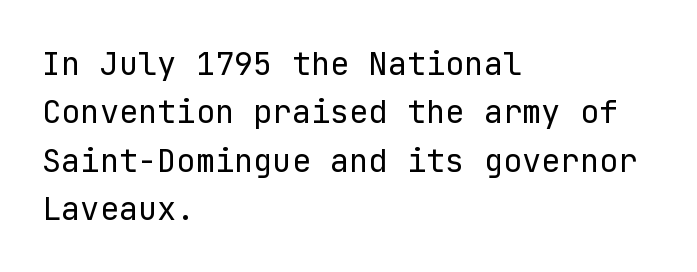
How would I describe the line gaps? Plain and ordinary. Short note: letters normally spaced. Compared with a centered layout, this one pins lines to the left instead. What kind of face is this? One without serifs — a sans. Stems and bowls with no extra thickness — not bold. When letters stand straight like this, we call the style roman or upright.
